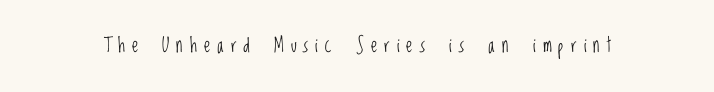
{"italic": "no", "bold": "no", "underline": "no", "letter_spacing": "wide", "letter_spacing_em": 0.35, "glyph_px": 20}
